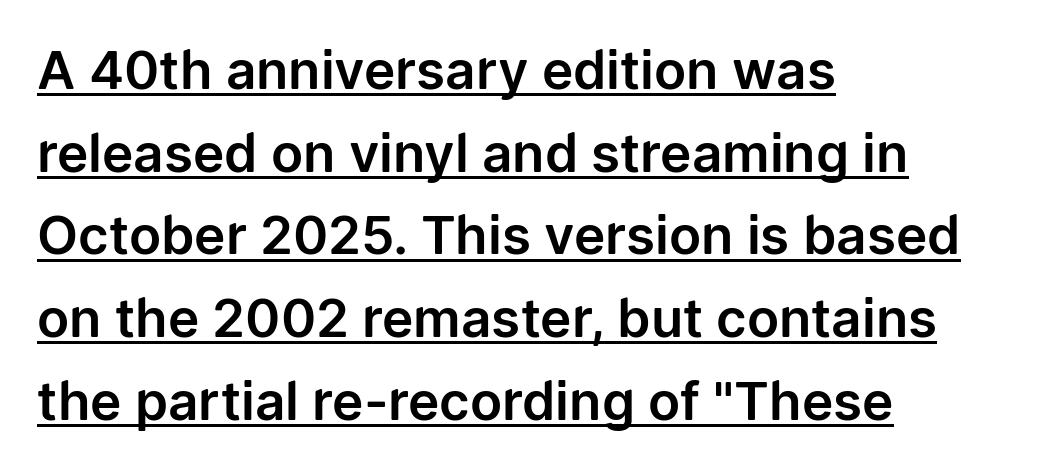
{"serif": "no", "italic": "no", "width": "normal", "stroke_contrast": "low", "x_height": "medium", "monospaced": "no", "underline": "yes", "align": "left", "line_spacing": "normal", "line_spacing_ratio": 1.56, "letter_spacing": "normal", "letter_spacing_em": 0.0, "glyph_px": 53}
